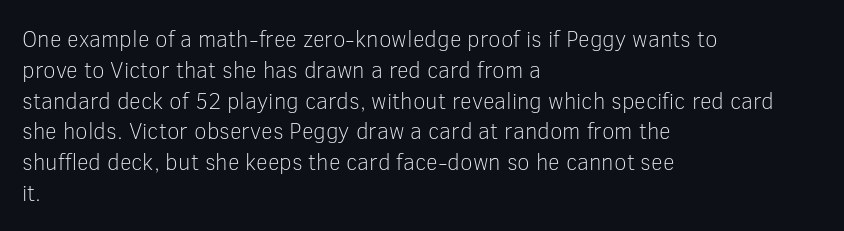
Q: Is the text bold? A: No.
Q: Is the text italic (slanted)? A: No, it is upright.
Q: Is the text underlined? A: No.
Q: How is the paragraph aligned? A: Left-aligned.
Q: Is the spacing between letters normal or unusually wide? A: Normal.
Q: Is the spacing between lines tight, normal or loose? A: Normal.
